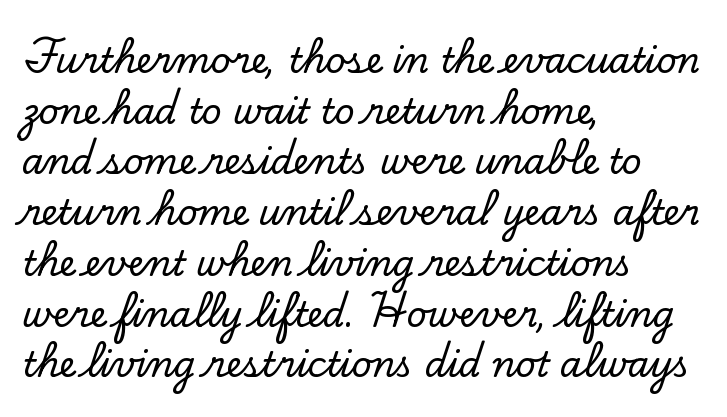
Q: Is the text italic (slanted)? A: Yes.
Q: Is the typeface a serif or a sans-serif typeface? A: Serif.
Q: Is the text underlined? A: No.
Q: How is the paragraph aligned? A: Left-aligned.
Q: Is the spacing between letters normal or unusually wide? A: Normal.
Q: Is the spacing between lines tight, normal or loose? A: Normal.
Q: Width (condensed, normal, or wide)? A: Normal.
Q: Stroke contrast? A: Low.
Q: x-height? A: Small.
Q: Monospaced? A: No.
